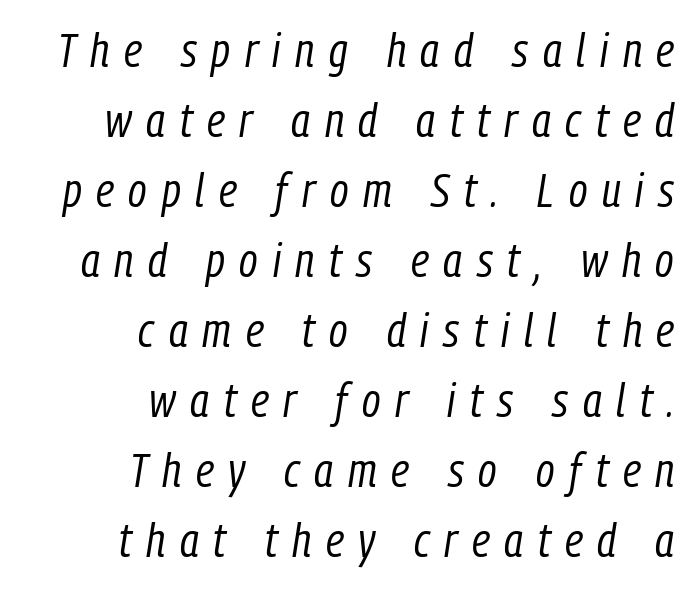
Q: Is the text bold? A: No.
Q: Is the text italic (slanted)? A: Yes, it leans right by about 9 degrees.
Q: Is the text underlined? A: No.
Q: How is the paragraph aligned? A: Right-aligned.
Q: Is the spacing between letters normal or unusually wide? A: Unusually wide.
Q: Is the spacing between lines tight, normal or loose? A: Normal.
Q: Width (condensed, normal, or wide)? A: Condensed.
Q: Stroke contrast? A: Low.
Q: x-height? A: Medium.
Q: Monospaced? A: No.
